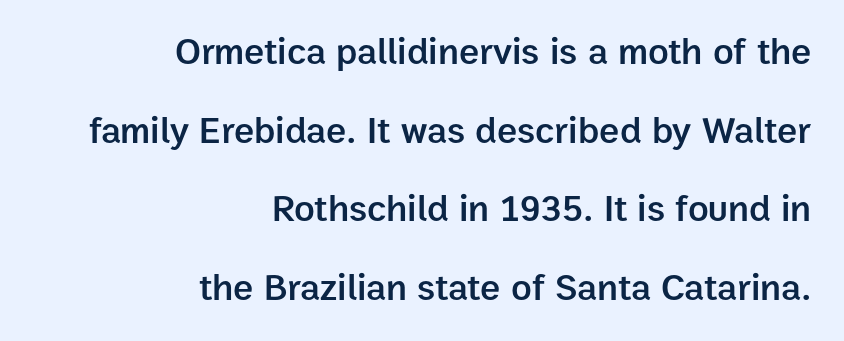
The image shows 38 px semibold sans-serif type, upright; set right-aligned, loose line spacing (2.07x), normal letter spacing, not underlined; low stroke contrast and a medium x-height.
